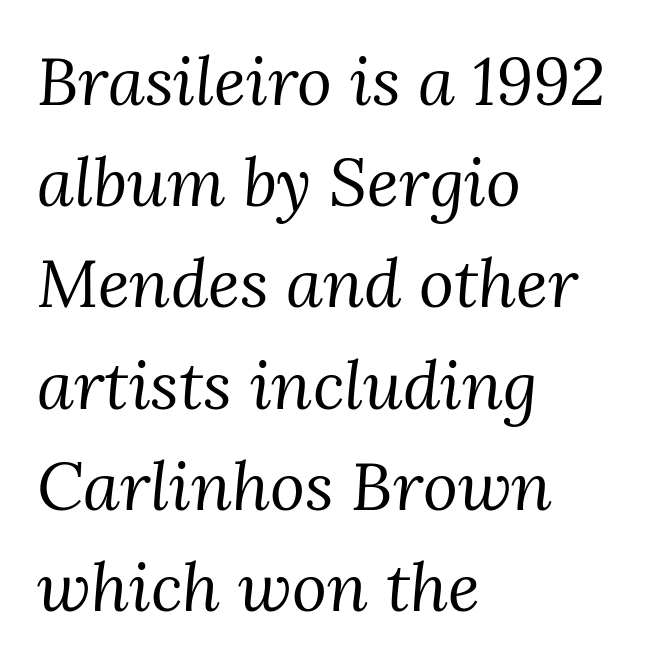
The image shows 67 px regular-weight serif type, italic (leaning right); set left-aligned, normal line spacing (1.51x), normal letter spacing, not underlined; medium stroke contrast and a medium x-height.
